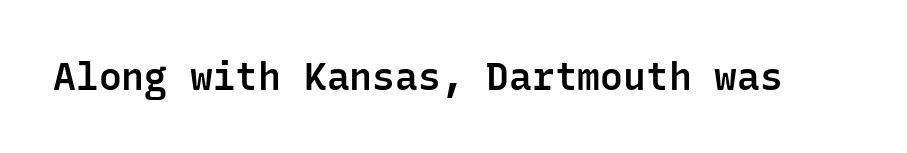
The space beneath each line is pristine and unruled. Caption: standard tracking, unaltered. If you drew a line through each stem, it would be perfectly vertical. I'd call this a sans setting — the letters go barefoot. Think of a typewriter: that constant character pitch is what you see here. Summary of weight: moderately heavy, a semibold.
